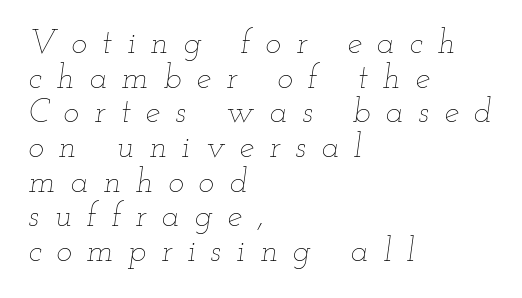
Loose tracking; the words dissolve into strings of separated letters. Notice how descenders almost collide with the ascenders below — that's tight leading. Proportional: the letters do not fall into vertical columns. The rendering applies a slant to the glyphs. Stroke mass is kept to a normal reading level or below. Has an underline been added? It has not.
